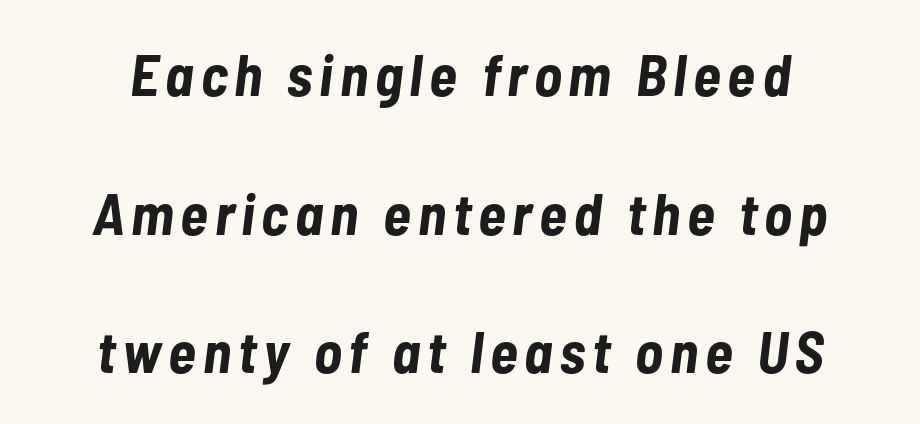
Rendered with sloped, italic letterforms. Words float on clear page, feet unadorned. Look at the stroke-to-counter ratio: heavy, a bold. Note the varied advance widths — an 'i' is clearly narrower than an 'm'. The space between consecutive lines is lavish.
